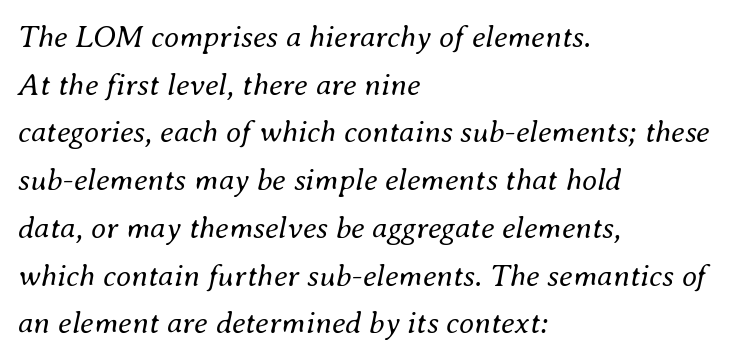
The image shows 31 px regular-weight type, italic (leaning right); set left-aligned, normal line spacing (1.54x), normal letter spacing, not underlined; medium stroke contrast and a small x-height.
